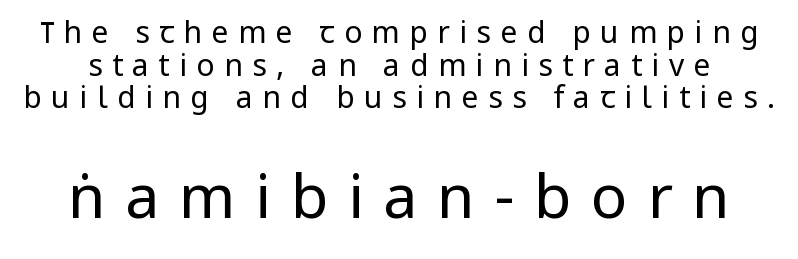
Regarding leading, the lines here are crowded together. A typesetter would call this proportional, since set widths differ per character. The letters stand straight up with perfectly vertical stems. Which chunk is bigger? The second one — the bottom block dwarfs the top. Observe the absence of serifs on each vertical stroke in this sample. Stem width sits at or under what a default text font uses.
